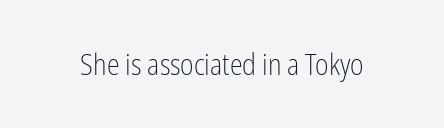
The image shows 29 px light, condensed sans-serif type, upright; set normal letter spacing, not underlined; low stroke contrast and a medium x-height.
